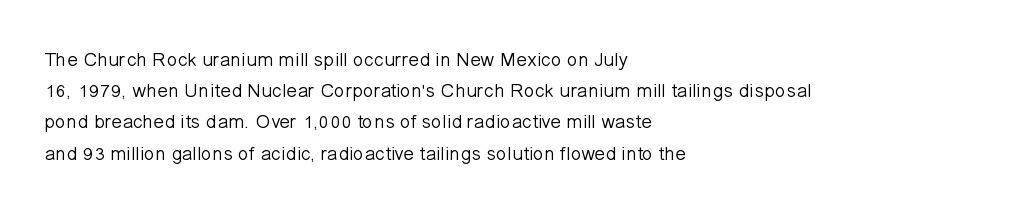
{"italic": "no", "bold": "no", "underline": "no", "align": "left", "line_spacing": "normal", "line_spacing_ratio": 1.56, "letter_spacing": "normal", "letter_spacing_em": 0.0, "glyph_px": 20}
